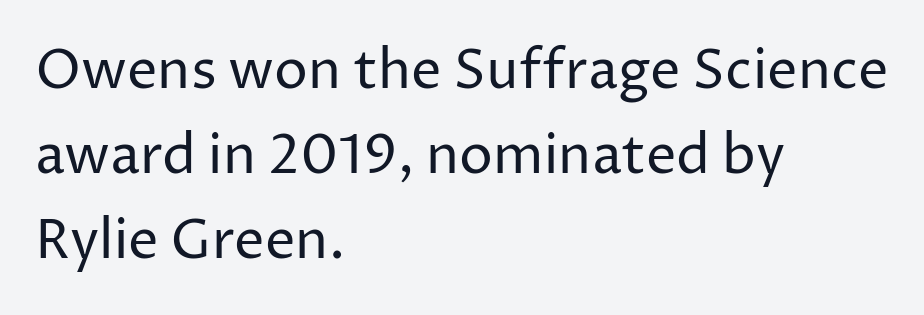
{"serif": "no", "italic": "no", "bold": "no", "weight": "regular", "width": "normal", "stroke_contrast": "low", "x_height": "medium", "monospaced": "no", "underline": "no", "align": "left", "line_spacing": "normal", "line_spacing_ratio": 1.57, "letter_spacing": "normal", "letter_spacing_em": 0.0, "glyph_px": 54}
